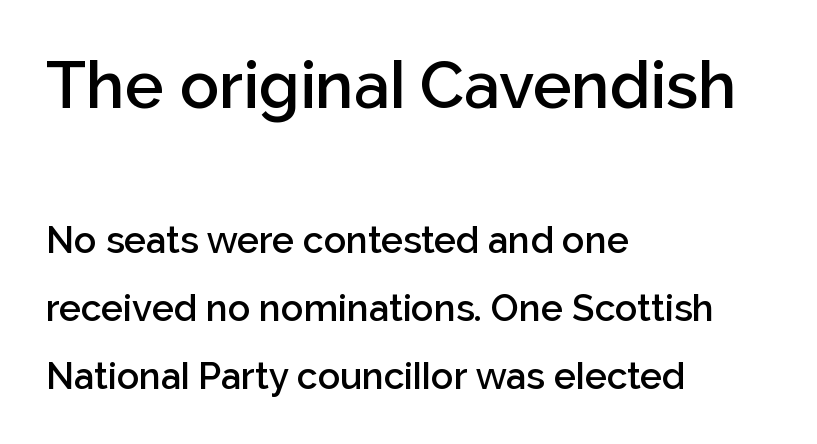
Q: Is the text bold? A: Semi-bold.
Q: Is the text italic (slanted)? A: No, it is upright.
Q: Is the typeface a serif or a sans-serif typeface? A: Sans-serif.
Q: Is the text underlined? A: No.
Q: How is the paragraph aligned? A: Left-aligned.
Q: Is the spacing between letters normal or unusually wide? A: Normal.
Q: Which block of text is set in a larger size, the first (top) or the second (bottom)? A: The first (top) one.
Q: Width (condensed, normal, or wide)? A: Normal.
Q: Stroke contrast? A: Low.
Q: x-height? A: Medium.
Q: Monospaced? A: No.
